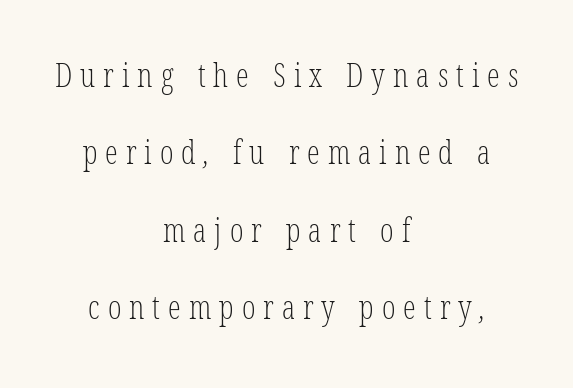
Q: Is the text bold? A: No.
Q: Is the typeface a serif or a sans-serif typeface? A: Serif.
Q: Is the text underlined? A: No.
Q: How is the paragraph aligned? A: Centered.
Q: Is the spacing between letters normal or unusually wide? A: Unusually wide.
Q: Is the spacing between lines tight, normal or loose? A: Loose.
Q: Width (condensed, normal, or wide)? A: Condensed.
Q: Stroke contrast? A: Low.
Q: x-height? A: Medium.
Q: Monospaced? A: No.
